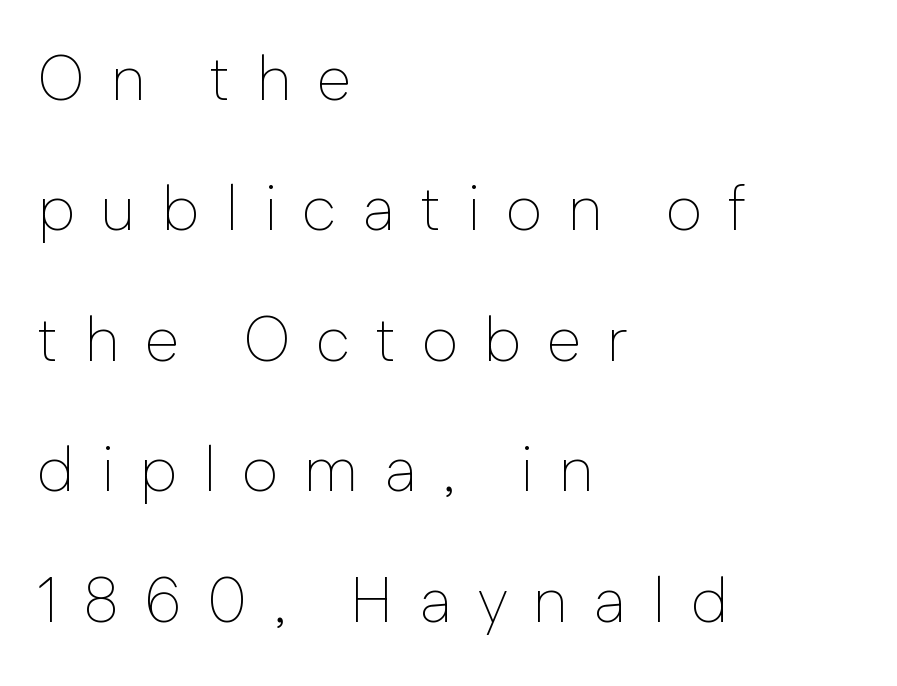
Q: Is the text bold? A: No.
Q: Is the text italic (slanted)? A: No, it is upright.
Q: Is the typeface a serif or a sans-serif typeface? A: Sans-serif.
Q: Is the text underlined? A: No.
Q: How is the paragraph aligned? A: Left-aligned.
Q: Is the spacing between letters normal or unusually wide? A: Unusually wide.
Q: Is the spacing between lines tight, normal or loose? A: Loose.
Q: Width (condensed, normal, or wide)? A: Normal.
Q: Stroke contrast? A: Low.
Q: x-height? A: Medium.
Q: Monospaced? A: No.
